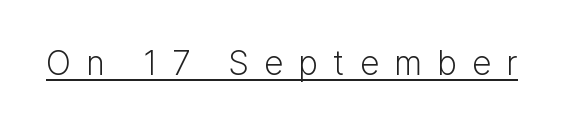
Is the stroke heavy? The answer is a plain regular-or-lighter. Varying glyph widths throughout — classic text-font behaviour. Serifs: no, the terminals of the letterforms are clean. Posture: vertical. The gaps between neighbouring characters are conspicuously large.
